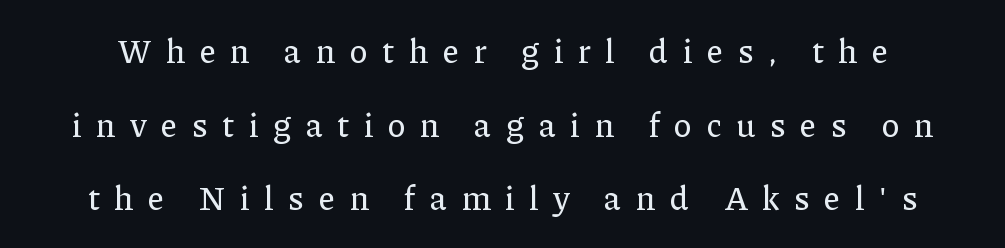
{"serif": "yes", "italic": "no", "width": "normal", "stroke_contrast": "low", "x_height": "medium", "monospaced": "no", "underline": "no", "line_spacing": "loose", "line_spacing_ratio": 2.23, "letter_spacing": "wide", "letter_spacing_em": 0.45, "glyph_px": 33}
